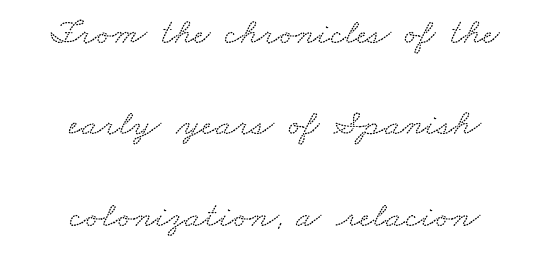
{"serif": "yes", "width": "wide", "stroke_contrast": "low", "x_height": "small", "monospaced": "no", "underline": "no", "align": "center", "line_spacing": "loose", "line_spacing_ratio": 2.47, "letter_spacing": "normal", "letter_spacing_em": 0.0, "glyph_px": 37}
